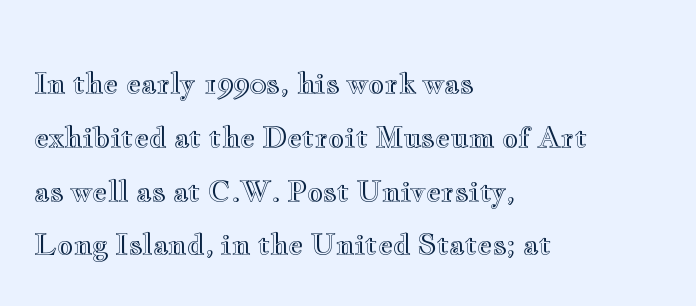
The image shows 28 px wide type, upright; set left-aligned, loose line spacing (1.92x), normal letter spacing, not underlined; a small x-height.
